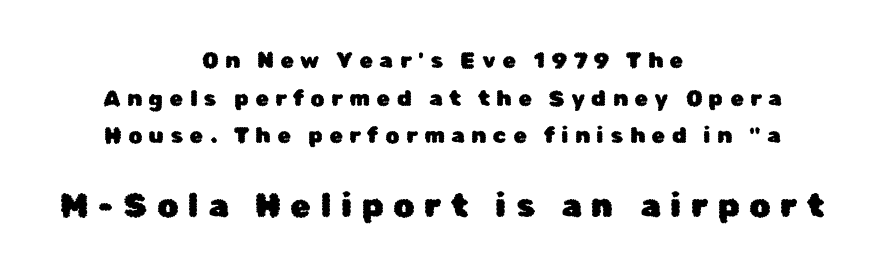
The image shows 33 px sans-serif type, upright; set centered, line spacing 1.71x, unusually wide letter spacing (+0.3 em), not underlined; the second (bottom) block is 1.5x larger; low stroke contrast and a medium x-height.
